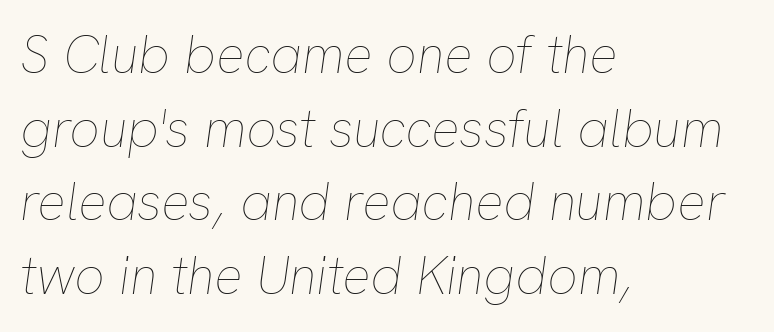
The image shows 53 px thin type, italic (leaning right); set left-aligned, normal line spacing (1.39x), normal letter spacing, not underlined; low stroke contrast and a medium x-height.
